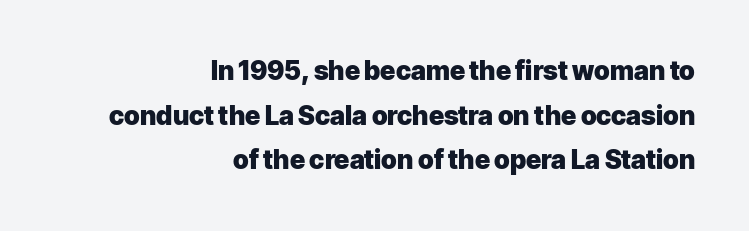
{"italic": "no", "bold": "yes", "underline": "no", "align": "right", "line_spacing_ratio": 1.72, "letter_spacing": "normal", "letter_spacing_em": 0.0, "glyph_px": 26}
